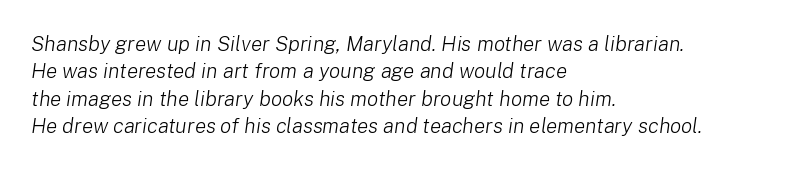
A classic flush-left, rag-right setting is used for this passage. If you drew a line through each stem, it would be angled. The font sits on the lighter half of the weight spectrum, regular included. Glance below the letters and you will spot only blank space.
